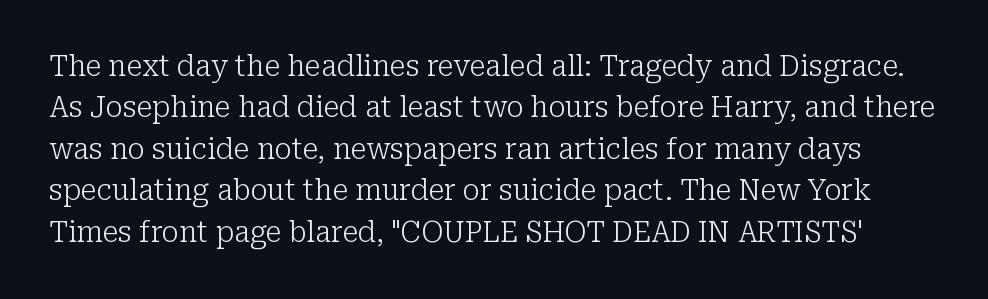
{"serif": "yes", "italic": "no", "bold": "no", "weight": "light", "width": "normal", "stroke_contrast": "low", "x_height": "medium", "monospaced": "no", "underline": "no", "line_spacing": "normal", "line_spacing_ratio": 1.43, "letter_spacing": "normal", "letter_spacing_em": 0.0, "glyph_px": 29}
